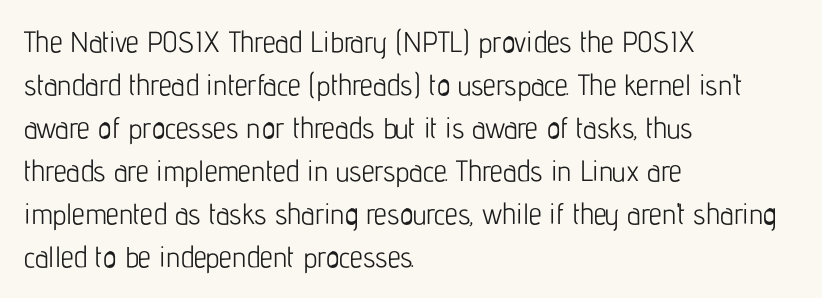
Q: Is the text bold? A: No.
Q: Is the text italic (slanted)? A: No, it is upright.
Q: Is the typeface a serif or a sans-serif typeface? A: Sans-serif.
Q: Is the text underlined? A: No.
Q: How is the paragraph aligned? A: Left-aligned.
Q: Is the spacing between letters normal or unusually wide? A: Normal.
Q: Is the spacing between lines tight, normal or loose? A: Normal.
Q: Width (condensed, normal, or wide)? A: Condensed.
Q: Stroke contrast? A: Low.
Q: x-height? A: Medium.
Q: Monospaced? A: No.
